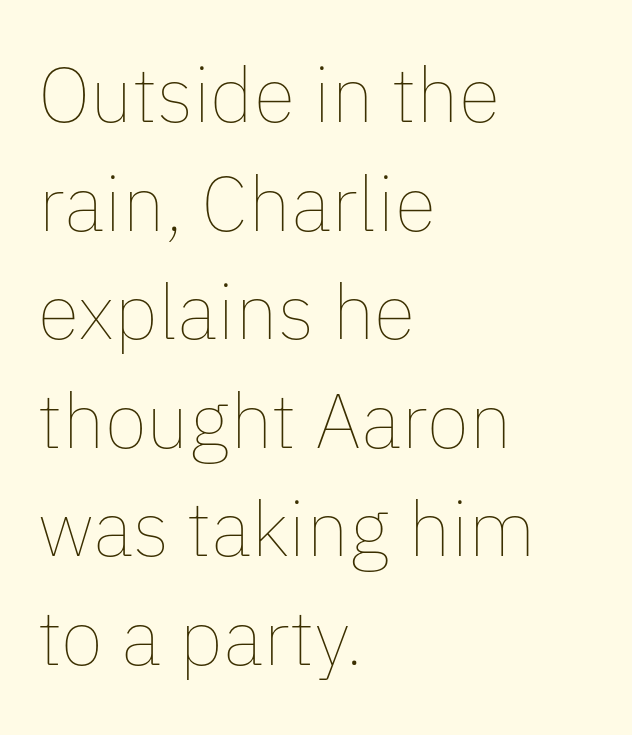
The image shows 77 px thin type, upright; set left-aligned, normal line spacing (1.41x), normal letter spacing, not underlined; low stroke contrast and a medium x-height.
